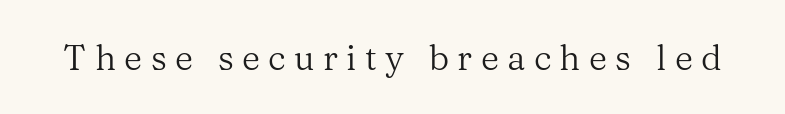
{"serif": "yes", "italic": "no", "bold": "no", "weight": "regular", "width": "normal", "stroke_contrast": "medium", "x_height": "medium", "monospaced": "no", "underline": "no", "letter_spacing": "wide", "letter_spacing_em": 0.24, "glyph_px": 35}
